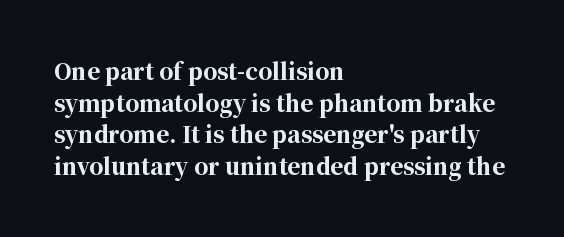
Beneath every word, the page is bare. Successive baselines arrive at the customary interval. It's the straight-up-and-down kind of type. Which margin do the lines hug? The left one — the right edge is uneven. Thick stems and heavy bowls — unmistakably bold.
